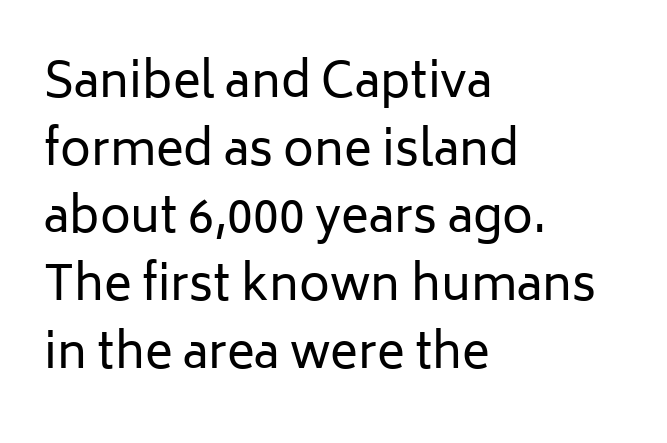
{"serif": "no", "italic": "no", "bold": "no", "weight": "regular", "width": "normal", "stroke_contrast": "low", "x_height": "medium", "monospaced": "no", "underline": "no", "align": "left", "line_spacing": "normal", "line_spacing_ratio": 1.44, "letter_spacing": "normal", "letter_spacing_em": 0.0, "glyph_px": 47}
